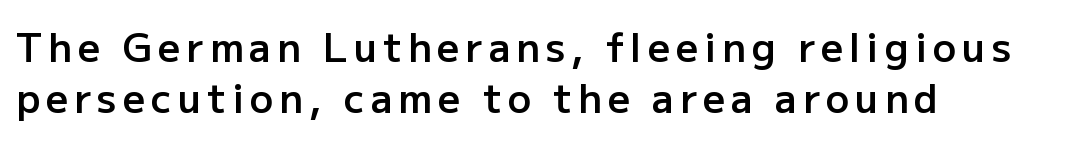
{"serif": "no", "italic": "no", "bold": "semi", "weight": "semibold", "width": "normal", "stroke_contrast": "low", "x_height": "medium", "monospaced": "no", "underline": "no", "align": "left", "line_spacing": "normal", "line_spacing_ratio": 1.3, "glyph_px": 39}
